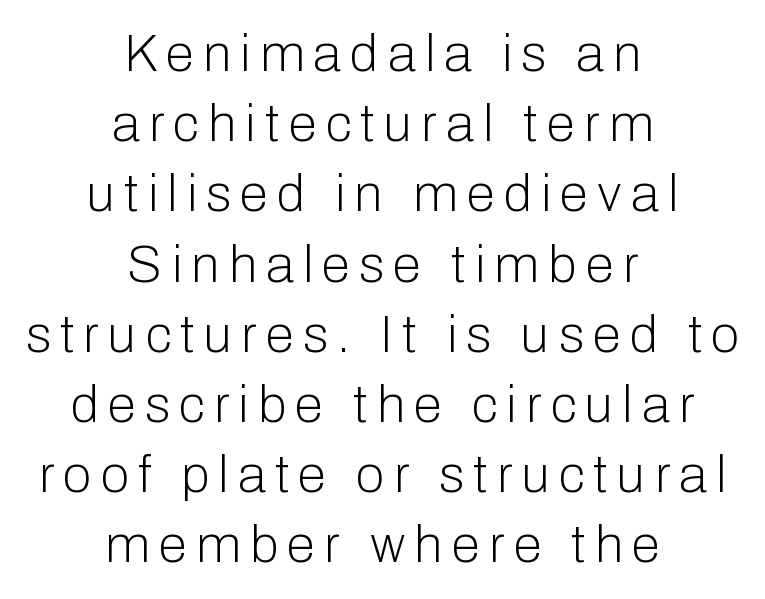
Q: Is the text bold? A: No.
Q: Is the text italic (slanted)? A: No, it is upright.
Q: Is the typeface a serif or a sans-serif typeface? A: Sans-serif.
Q: Is the text underlined? A: No.
Q: How is the paragraph aligned? A: Centered.
Q: Is the spacing between lines tight, normal or loose? A: Normal.
Q: Width (condensed, normal, or wide)? A: Normal.
Q: Stroke contrast? A: Low.
Q: x-height? A: Medium.
Q: Monospaced? A: No.
